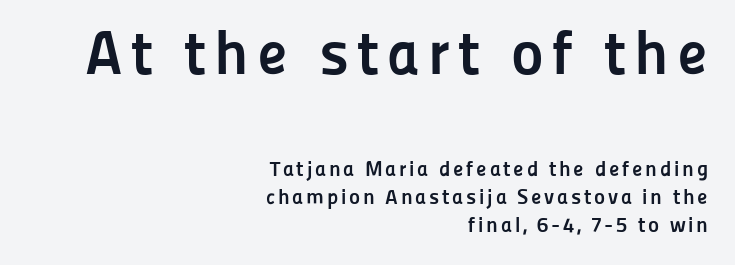
A student would notice the top passage is typeset larger than what follows. Thick stems and heavy bowls — unmistakably bold. A typesetter would call this proportional, since set widths differ per character. Letters rest on an invisible, unmarked baseline. A normal amount of white space separates one row of letters from the next.
